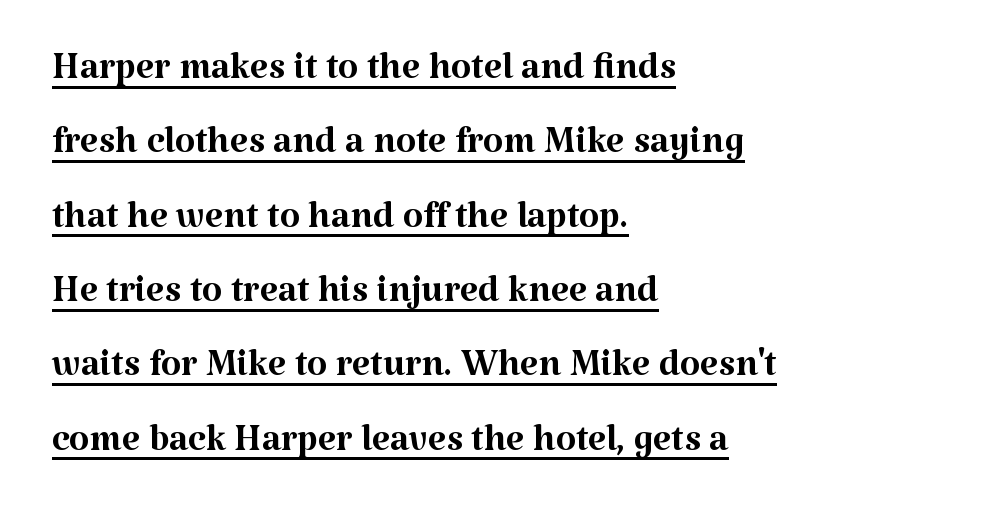
Q: Is the text bold? A: No.
Q: Is the text italic (slanted)? A: No, it is upright.
Q: Is the typeface a serif or a sans-serif typeface? A: Serif.
Q: Is the text underlined? A: Yes.
Q: How is the paragraph aligned? A: Left-aligned.
Q: Is the spacing between letters normal or unusually wide? A: Normal.
Q: Is the spacing between lines tight, normal or loose? A: Normal.
Q: Width (condensed, normal, or wide)? A: Normal.
Q: Stroke contrast? A: Medium.
Q: x-height? A: Medium.
Q: Monospaced? A: No.
